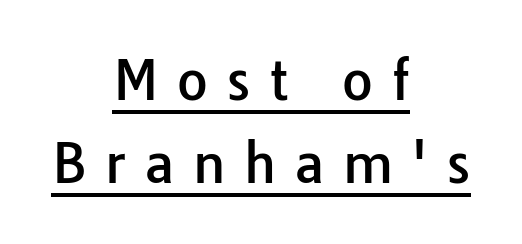
Typeset on center — no edge is straight. Underline: present. Compared with typical body copy, the letter spacing here is much looser. The passage shown is typed in a proportional face where columns would drift.
